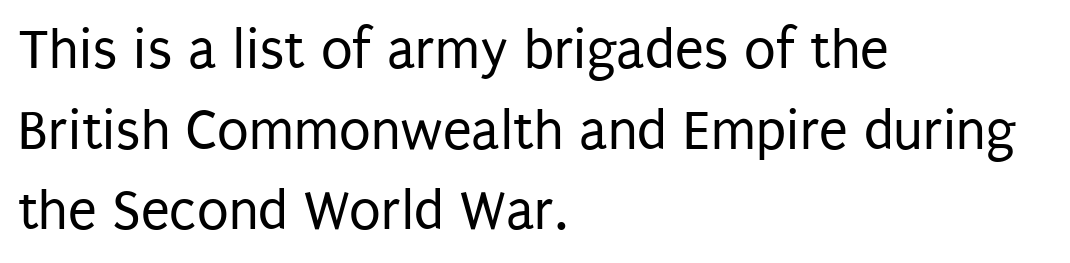
This sample uses plain, unmodified letter spacing. The passage is arranged the way most books set body copy — flush left. Lines of text with bare space underneath. The axis of the letterforms is exactly vertical.
